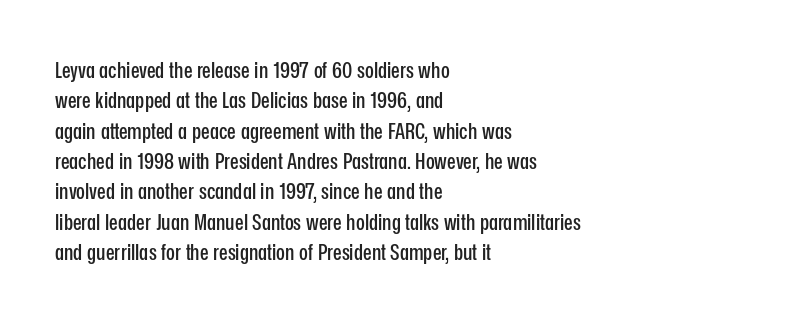
{"italic": "no", "underline": "no", "align": "left", "line_spacing": "normal", "line_spacing_ratio": 1.32, "letter_spacing": "normal", "letter_spacing_em": 0.0, "glyph_px": 23}
